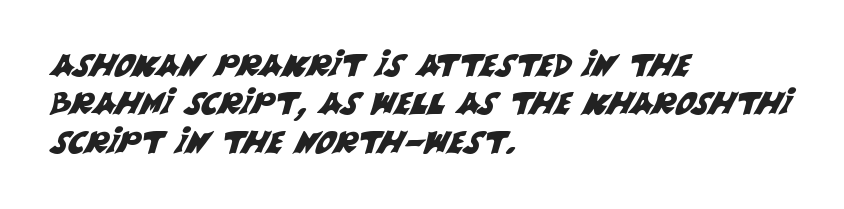
{"serif": "no", "width": "normal", "stroke_contrast": "medium", "x_height": "large", "monospaced": "no", "underline": "no", "align": "left", "line_spacing_ratio": 1.24, "letter_spacing": "normal", "letter_spacing_em": 0.0, "glyph_px": 31}
